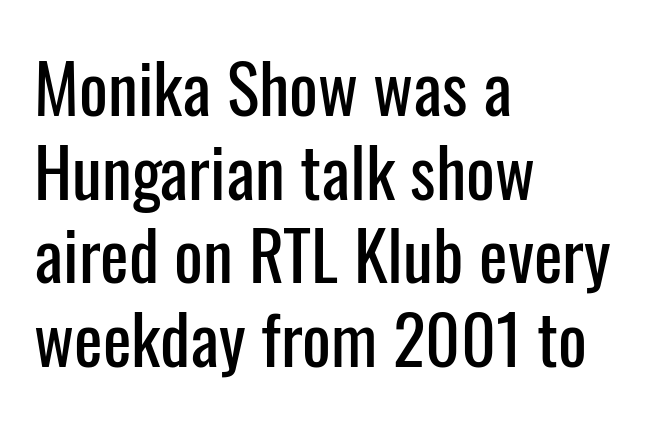
{"serif": "no", "italic": "no", "width": "condensed", "stroke_contrast": "low", "x_height": "medium", "monospaced": "no", "underline": "no", "align": "left", "line_spacing_ratio": 1.23, "letter_spacing": "normal", "letter_spacing_em": 0.0, "glyph_px": 68}
